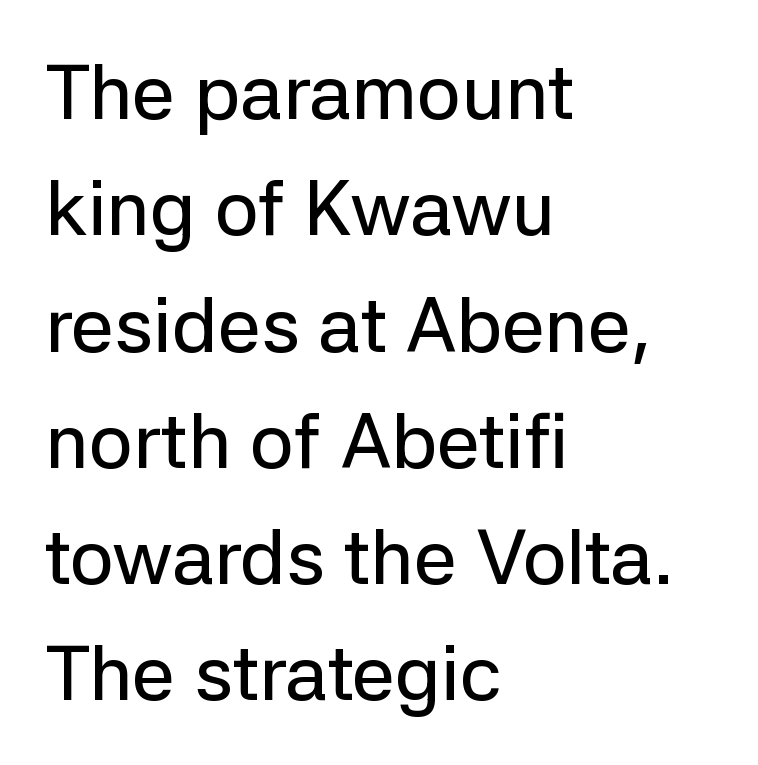
Q: Is the text italic (slanted)? A: No, it is upright.
Q: Is the typeface a serif or a sans-serif typeface? A: Sans-serif.
Q: Is the text underlined? A: No.
Q: How is the paragraph aligned? A: Left-aligned.
Q: Is the spacing between letters normal or unusually wide? A: Normal.
Q: Is the spacing between lines tight, normal or loose? A: Normal.
Q: Width (condensed, normal, or wide)? A: Normal.
Q: Stroke contrast? A: Low.
Q: x-height? A: Medium.
Q: Monospaced? A: No.
